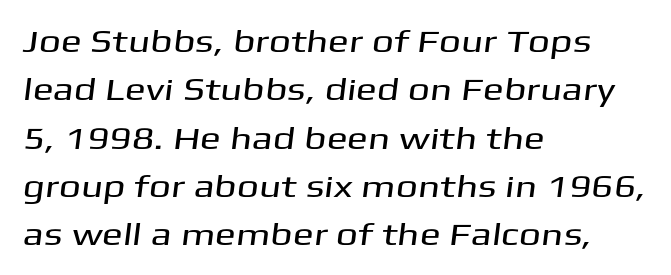
{"serif": "no", "width": "wide", "stroke_contrast": "medium", "x_height": "medium", "monospaced": "no", "underline": "no", "align": "left", "line_spacing": "normal", "line_spacing_ratio": 1.56, "letter_spacing": "normal", "letter_spacing_em": 0.0, "glyph_px": 31}
